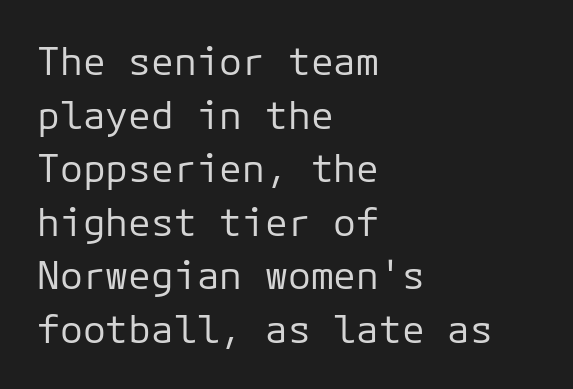
The image shows 38 px regular-weight sans-serif type, upright; set left-aligned, normal line spacing (1.41x), normal letter spacing, not underlined; low stroke contrast and a medium x-height.
